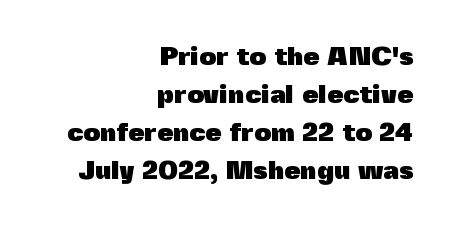
{"italic": "no", "bold": "yes", "underline": "no", "align": "right", "line_spacing": "normal", "line_spacing_ratio": 1.46, "letter_spacing": "normal", "letter_spacing_em": 0.0, "glyph_px": 26}
